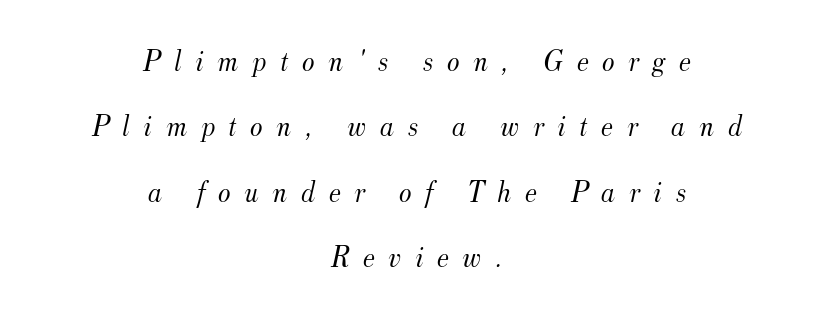
The image shows 30 px light serif type, italic (leaning right); set centered, loose line spacing (2.18x), unusually wide letter spacing (+0.45 em), not underlined; medium stroke contrast and a small x-height.
